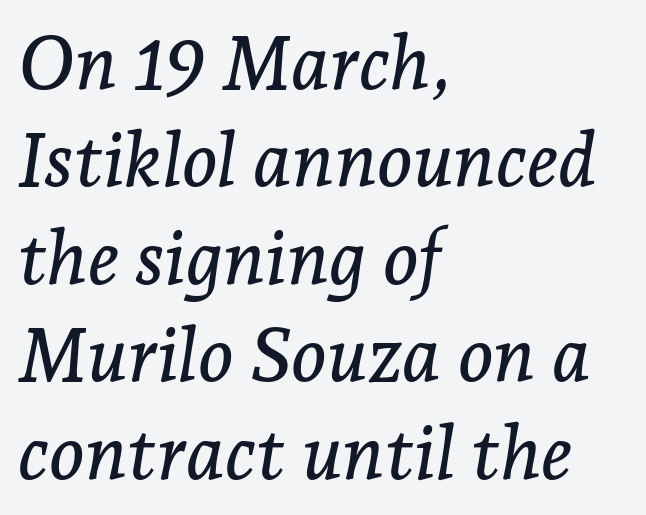
{"serif": "yes", "italic": "yes", "lean": "right", "slant_degrees": 7, "width": "normal", "stroke_contrast": "low", "x_height": "medium", "monospaced": "no", "underline": "no", "align": "left", "line_spacing": "normal", "line_spacing_ratio": 1.3, "letter_spacing": "normal", "letter_spacing_em": 0.0, "glyph_px": 75}
